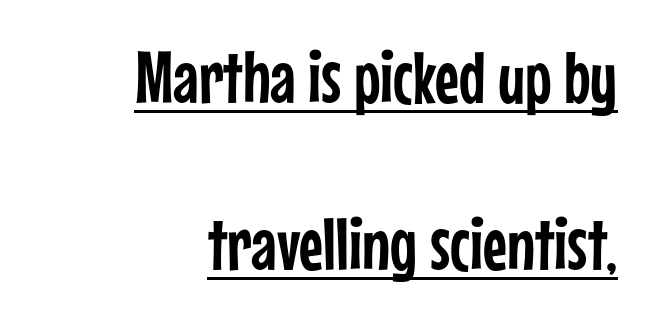
{"serif": "no", "italic": "no", "width": "condensed", "stroke_contrast": "low", "x_height": "medium", "monospaced": "no", "underline": "yes", "align": "right", "line_spacing": "loose", "line_spacing_ratio": 2.26, "letter_spacing": "normal", "letter_spacing_em": 0.0, "glyph_px": 74}
